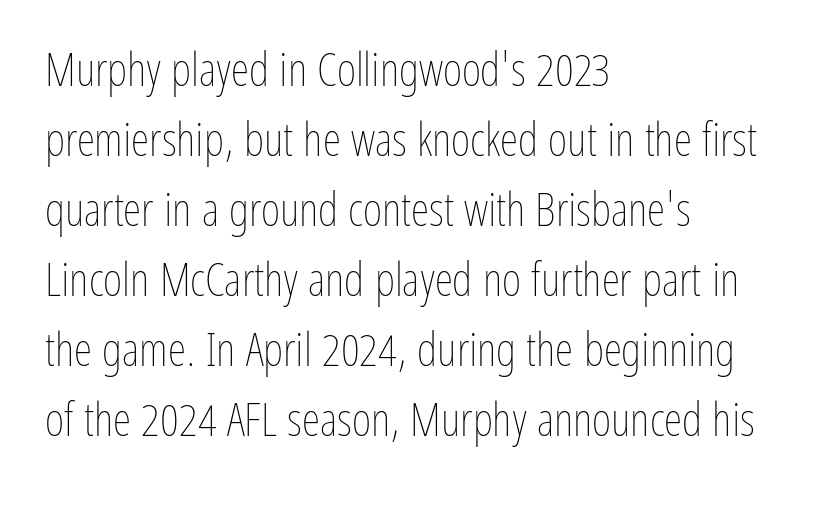
The tracking reads as untouched default to a designer's eye. Here the designer chose a conventional face with non-uniform glyph widths. The rendering uses a moderate line-height, typical for paragraphs. Line starts are locked; line ends wander.
